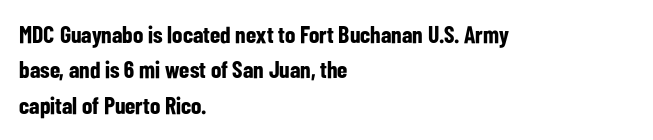
{"italic": "no", "bold": "yes", "underline": "no", "align": "left", "line_spacing": "normal", "line_spacing_ratio": 1.47, "letter_spacing": "normal", "letter_spacing_em": 0.0, "glyph_px": 24}
